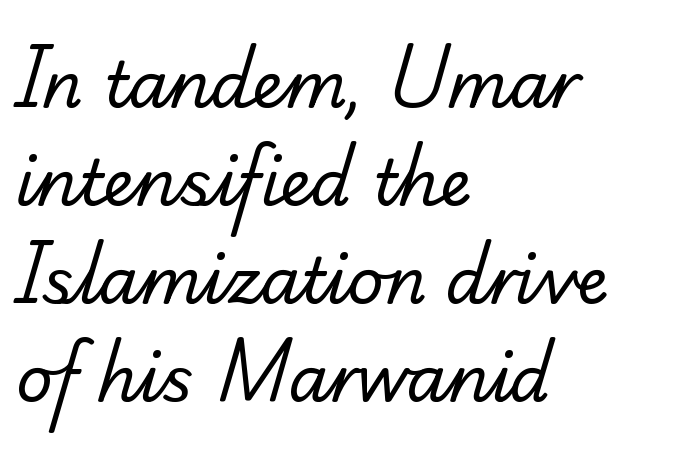
Compared with typical paragraphs, the rows here are spaced about the same. Tracking here is standard; glyphs follow each other at the usual distance. Each letter's strokes conclude with small projecting serifs. No letter is thick-stroked: the sample isn't bold. This sample has the flowing, uneven cadence of proportional lettering.
